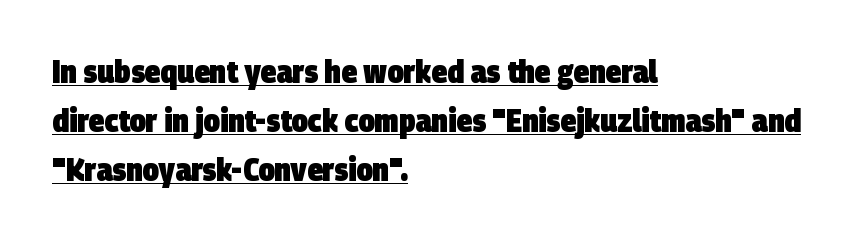
What stands out about the letter spacing? Nothing — it is the standard amount. All the whitespace from short lines collects on the right. Check the space under the baseline: a stroke is drawn there. These lines are composed in type without serifs.
